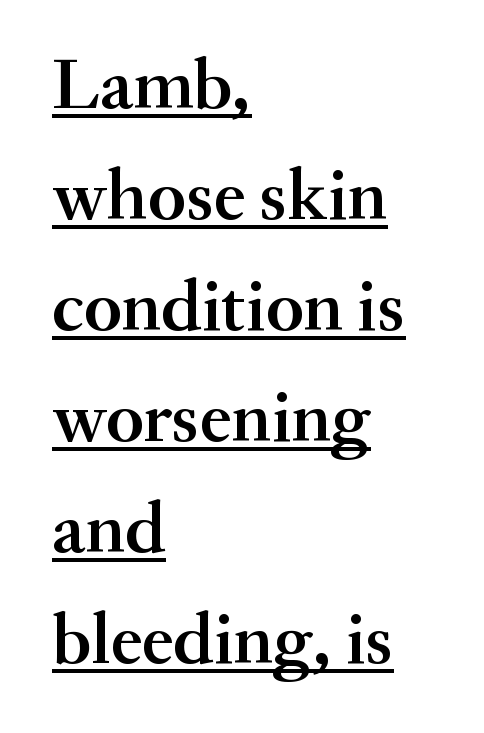
{"serif": "yes", "italic": "no", "bold": "semi", "weight": "semibold", "width": "normal", "stroke_contrast": "medium", "x_height": "small", "monospaced": "no", "underline": "yes", "align": "left", "line_spacing": "normal", "line_spacing_ratio": 1.52, "letter_spacing": "normal", "letter_spacing_em": 0.0, "glyph_px": 73}
